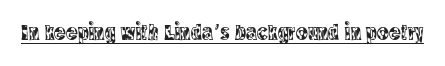
Compared with typical body copy, the letter spacing here is the same. Honestly, the underline is the first thing you notice here. No italicization has been applied; the sample stays upright.
